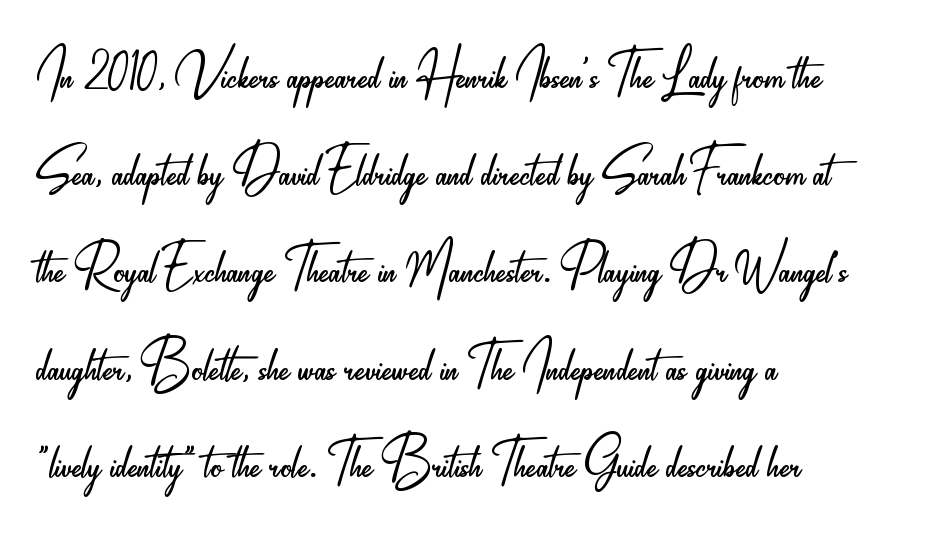
What's the leading like? Ordinary, nothing unusual. Looks like regular typesetting: each glyph gets only the width it needs. Lines of text with bare space underneath.
